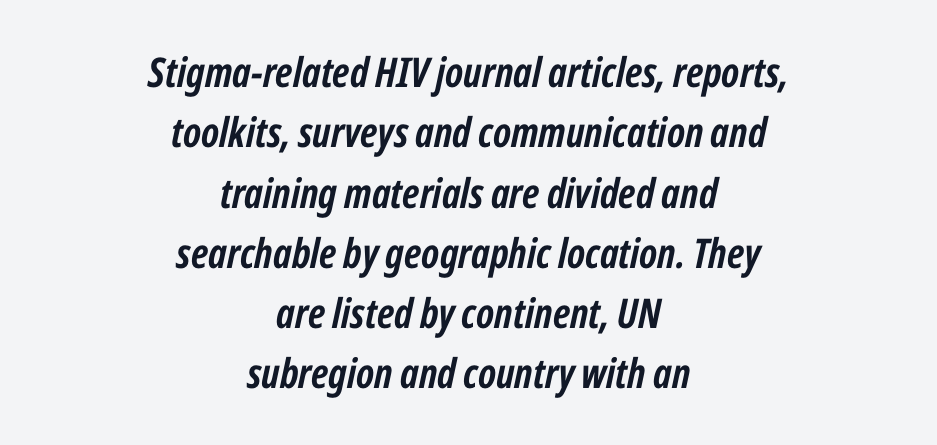
The image shows 41 px semibold, condensed type, italic (leaning right); set centered, normal line spacing (1.47x), normal letter spacing, not underlined; low stroke contrast and a medium x-height.
